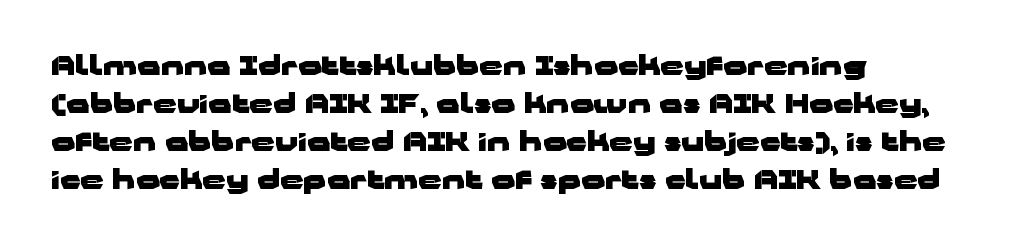
{"italic": "no", "bold": "yes", "underline": "no", "align": "left", "line_spacing": "normal", "line_spacing_ratio": 1.46, "letter_spacing": "normal", "letter_spacing_em": 0.0, "glyph_px": 26}
